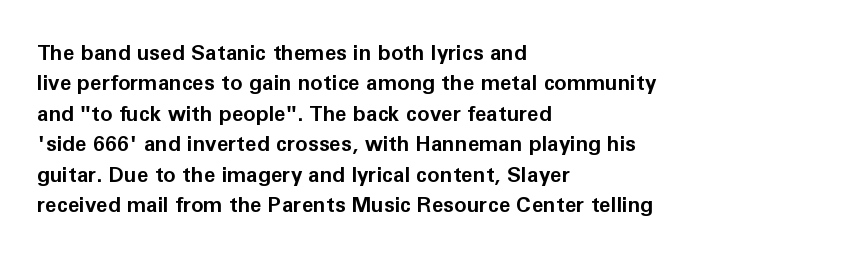
The image shows 21 px bold type, upright; set left-aligned, normal line spacing (1.45x), normal letter spacing, not underlined.
